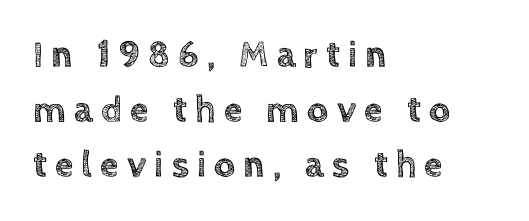
{"italic": "no", "width": "normal", "x_height": "large", "monospaced": "no", "underline": "no", "align": "left", "line_spacing": "normal", "line_spacing_ratio": 1.48, "letter_spacing": "wide", "letter_spacing_em": 0.22, "glyph_px": 37}
